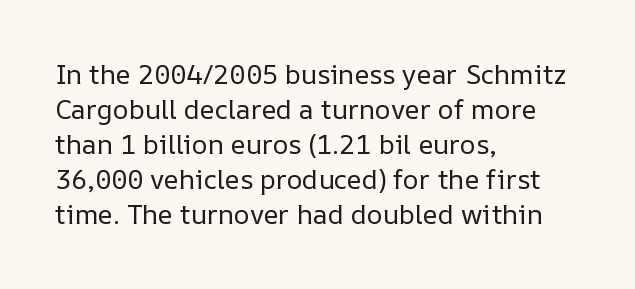
Style check: upright. Plain, unruled lines of type. The paragraph has a hard left edge and a soft right edge. This rendering leaves character spacing at its baseline value. A typesetter would call this leading conventional body-copy spacing. These glyphs show unthickened strokes, regular width or finer.
